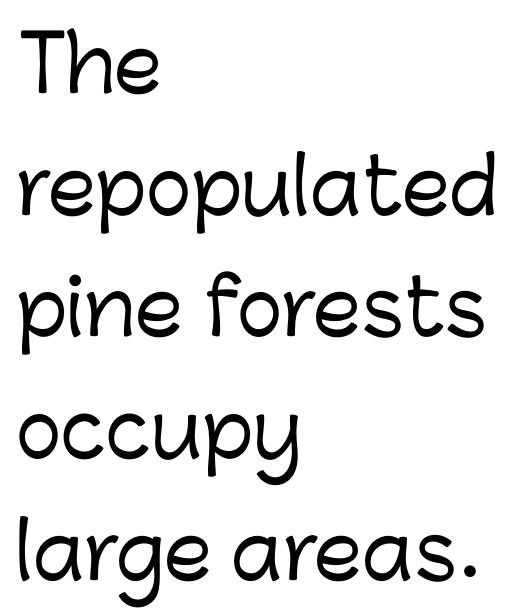
{"serif": "no", "italic": "no", "width": "normal", "stroke_contrast": "low", "x_height": "medium", "monospaced": "no", "underline": "no", "align": "left", "line_spacing": "normal", "line_spacing_ratio": 1.58, "letter_spacing": "normal", "letter_spacing_em": 0.0, "glyph_px": 77}
